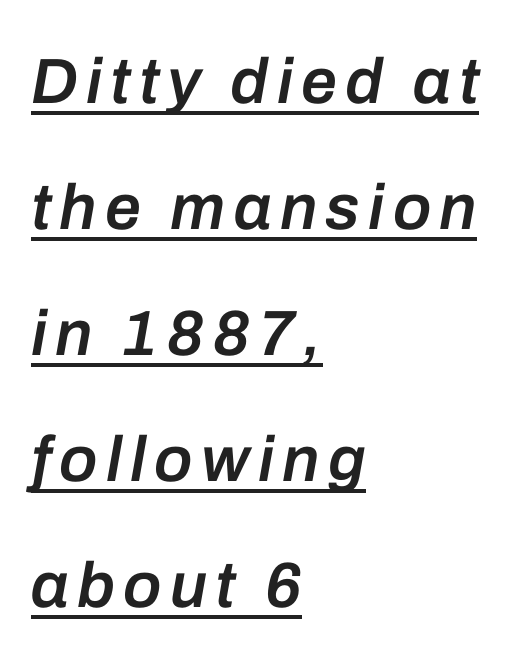
{"italic": "yes", "lean": "right", "slant_degrees": 10, "bold": "semi", "weight": "semibold", "width": "normal", "stroke_contrast": "low", "x_height": "medium", "monospaced": "no", "underline": "yes", "align": "left", "line_spacing": "loose", "line_spacing_ratio": 1.97, "glyph_px": 64}
